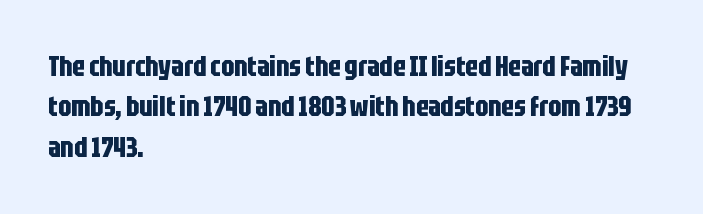
The image shows 28 px bold, condensed sans-serif type, upright; set left-aligned, normal line spacing (1.44x), normal letter spacing, not underlined; low stroke contrast and a large x-height.
